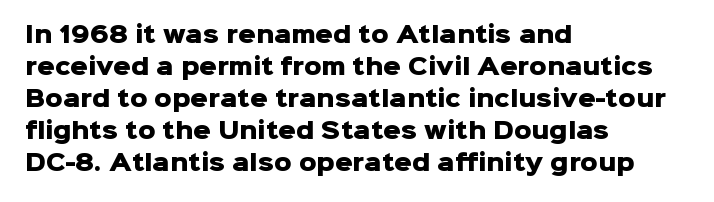
Q: Is the text bold? A: Yes.
Q: Is the text italic (slanted)? A: No, it is upright.
Q: Is the text underlined? A: No.
Q: How is the paragraph aligned? A: Left-aligned.
Q: Is the spacing between letters normal or unusually wide? A: Normal.
Q: Is the spacing between lines tight, normal or loose? A: Normal.
